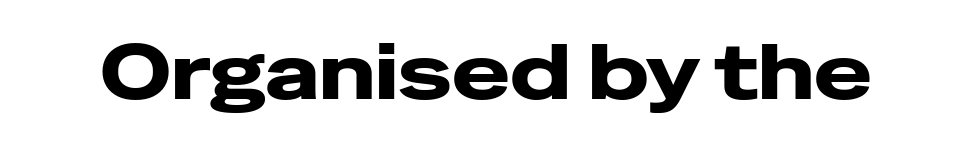
The image shows 78 px heavy, wide sans-serif type, upright; set normal letter spacing, not underlined; low stroke contrast and a medium x-height.
